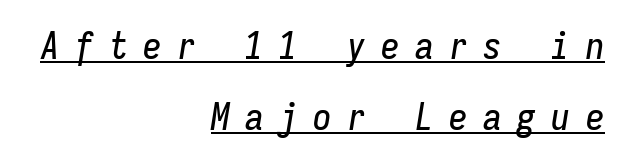
Designer's note — italics engaged. Glance below the letters and you will spot a drawn line. A typesetter would call this leading open, well beyond the default. Short note: letters widely spaced. The paragraph shown leans on its right margin. This sample has the even, mechanical cadence of fixed-width lettering.
